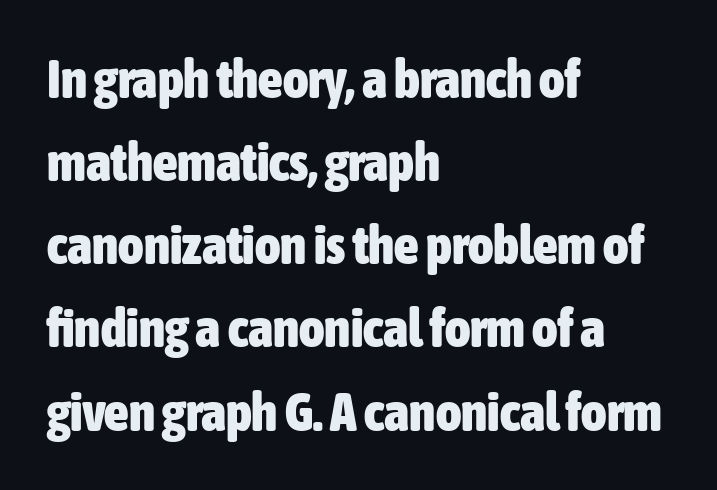
The passage shown stacks its lines at a standard gap. Nope, not italic — everything's standing straight. Think of a printed novel: that variable character pitch is what you see here. Are there feet on the stems? There aren't — it's a sans. The rendering keeps characters at their native spacing.
